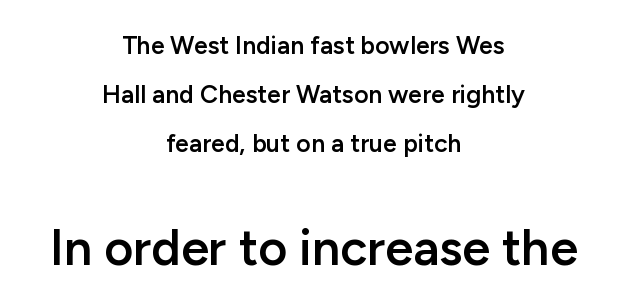
{"serif": "no", "italic": "no", "bold": "semi", "weight": "semibold", "width": "normal", "stroke_contrast": "low", "x_height": "medium", "monospaced": "no", "underline": "no", "align": "center", "line_spacing": "loose", "line_spacing_ratio": 1.96, "letter_spacing": "normal", "letter_spacing_em": 0.0, "larger_block": "second", "size_ratio": 2.0, "glyph_px": 50}
